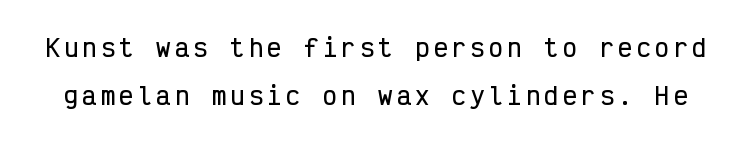
The image shows 24 px text type, upright; set loose line spacing (1.98x), not underlined.
